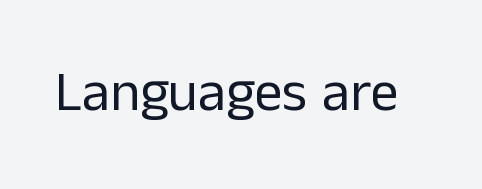
{"serif": "no", "italic": "no", "bold": "no", "weight": "regular", "width": "normal", "stroke_contrast": "low", "x_height": "medium", "monospaced": "no", "underline": "no", "letter_spacing": "normal", "letter_spacing_em": 0.0, "glyph_px": 56}
